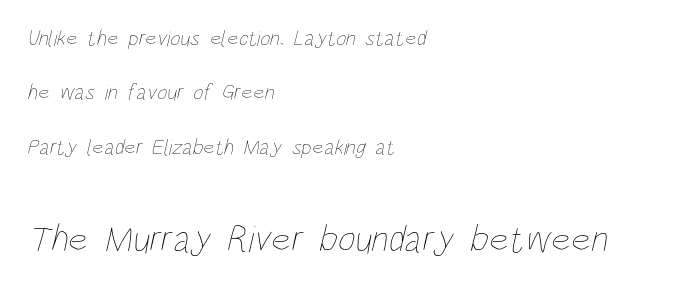
Q: Is the text bold? A: No.
Q: Is the text underlined? A: No.
Q: How is the paragraph aligned? A: Left-aligned.
Q: Is the spacing between letters normal or unusually wide? A: Normal.
Q: Is the spacing between lines tight, normal or loose? A: Loose.
Q: Which block of text is set in a larger size, the first (top) or the second (bottom)? A: The second (bottom) one.
Q: Width (condensed, normal, or wide)? A: Condensed.
Q: Stroke contrast? A: Low.
Q: x-height? A: Large.
Q: Monospaced? A: No.
